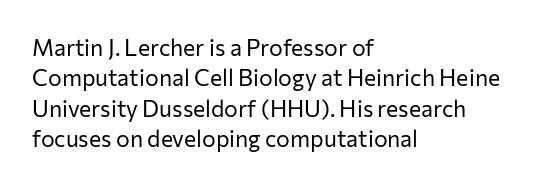
Q: Is the text bold? A: No.
Q: Is the text italic (slanted)? A: No, it is upright.
Q: Is the text underlined? A: No.
Q: How is the paragraph aligned? A: Left-aligned.
Q: Is the spacing between letters normal or unusually wide? A: Normal.
Q: Is the spacing between lines tight, normal or loose? A: Normal.
